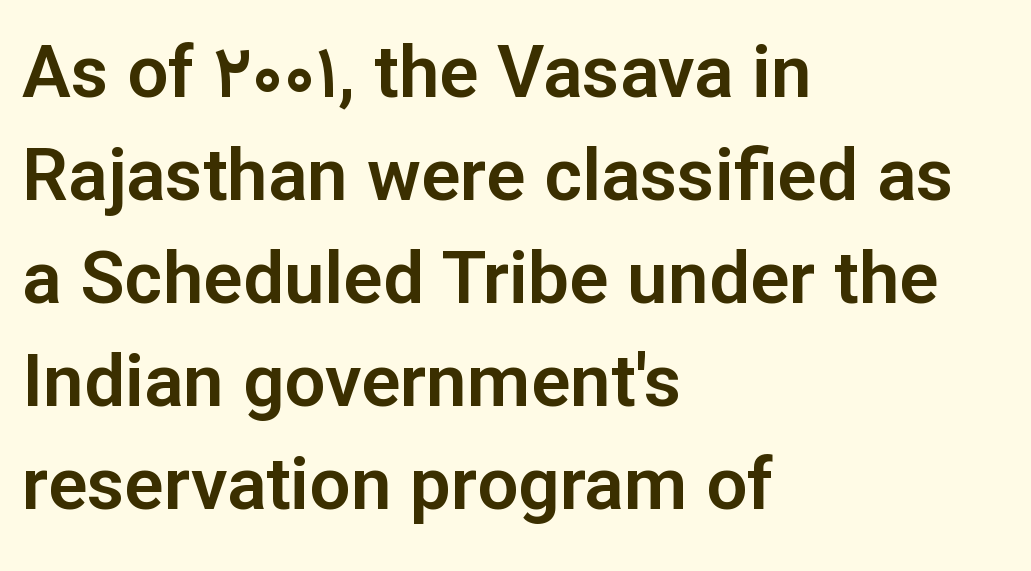
Q: Is the text italic (slanted)? A: No, it is upright.
Q: Is the typeface a serif or a sans-serif typeface? A: Sans-serif.
Q: Is the text underlined? A: No.
Q: How is the paragraph aligned? A: Left-aligned.
Q: Is the spacing between letters normal or unusually wide? A: Normal.
Q: Is the spacing between lines tight, normal or loose? A: Normal.
Q: Width (condensed, normal, or wide)? A: Normal.
Q: Stroke contrast? A: Low.
Q: x-height? A: Medium.
Q: Monospaced? A: No.
